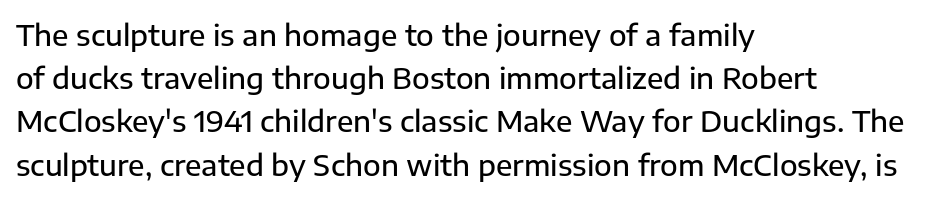
The text was rendered using a sans face with plain stroke endings. Every row of glyphs begins at an identical x-position on the left. Tracking here is standard; glyphs follow each other at the usual distance. Style check: upright.
